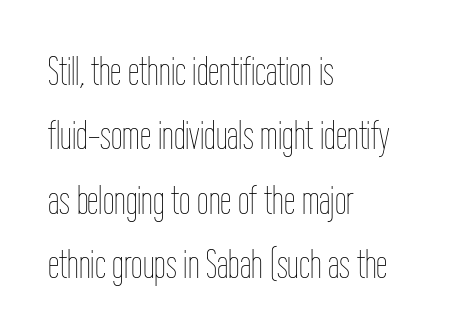
The image shows 41 px thin, condensed type, upright; set left-aligned, normal line spacing (1.57x), normal letter spacing, not underlined; low stroke contrast and a medium x-height.
